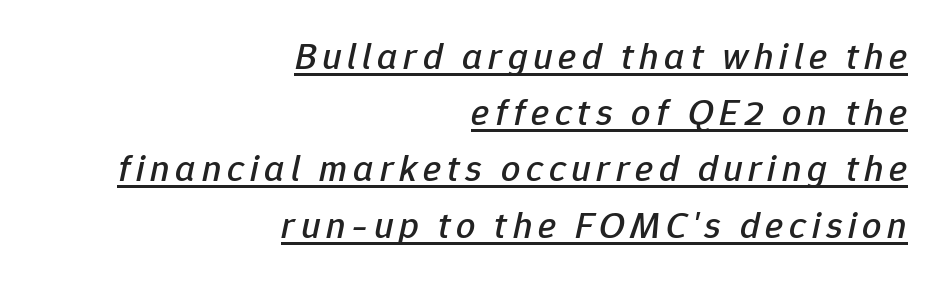
Q: Is the text italic (slanted)? A: Yes, it leans right by about 12 degrees.
Q: Is the text underlined? A: Yes.
Q: How is the paragraph aligned? A: Right-aligned.
Q: Is the spacing between lines tight, normal or loose? A: Normal.
Q: Width (condensed, normal, or wide)? A: Normal.
Q: Stroke contrast? A: Low.
Q: x-height? A: Medium.
Q: Monospaced? A: No.
